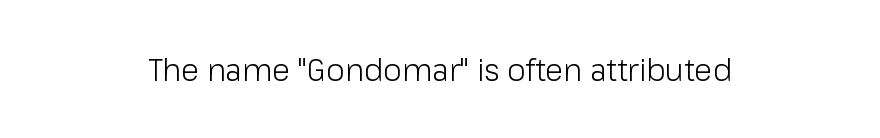
Q: Is the text bold? A: No.
Q: Is the text italic (slanted)? A: No, it is upright.
Q: Is the typeface a serif or a sans-serif typeface? A: Sans-serif.
Q: Is the text underlined? A: No.
Q: How is the paragraph aligned? A: Centered.
Q: Is the spacing between letters normal or unusually wide? A: Normal.
Q: Width (condensed, normal, or wide)? A: Normal.
Q: Stroke contrast? A: Low.
Q: x-height? A: Medium.
Q: Monospaced? A: No.
